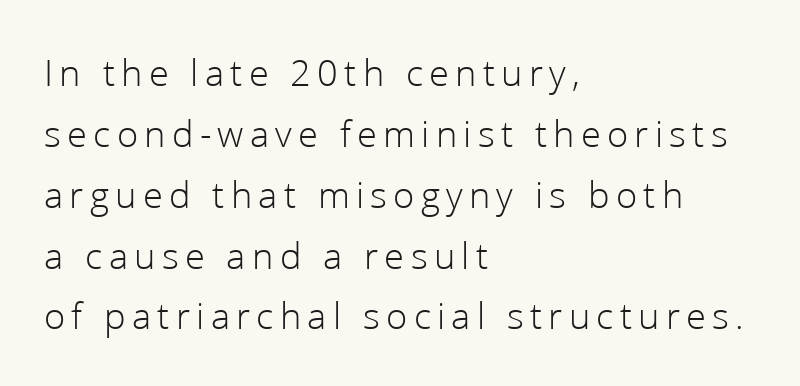
{"serif": "no", "italic": "no", "bold": "no", "weight": "light", "width": "normal", "stroke_contrast": "low", "x_height": "medium", "monospaced": "no", "underline": "no", "align": "left", "line_spacing": "normal", "line_spacing_ratio": 1.56, "glyph_px": 39}
